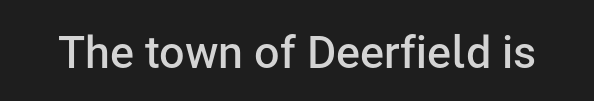
{"serif": "no", "italic": "no", "bold": "semi", "weight": "semibold", "width": "normal", "stroke_contrast": "low", "x_height": "medium", "monospaced": "no", "underline": "no", "letter_spacing": "normal", "letter_spacing_em": 0.0, "glyph_px": 45}
